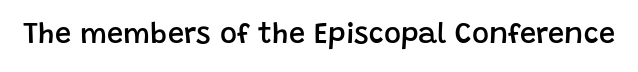
Q: Is the text bold? A: Semi-bold.
Q: Is the text italic (slanted)? A: No, it is upright.
Q: Is the typeface a serif or a sans-serif typeface? A: Sans-serif.
Q: Is the text underlined? A: No.
Q: Is the spacing between letters normal or unusually wide? A: Normal.
Q: Width (condensed, normal, or wide)? A: Normal.
Q: Stroke contrast? A: Low.
Q: x-height? A: Large.
Q: Monospaced? A: No.
